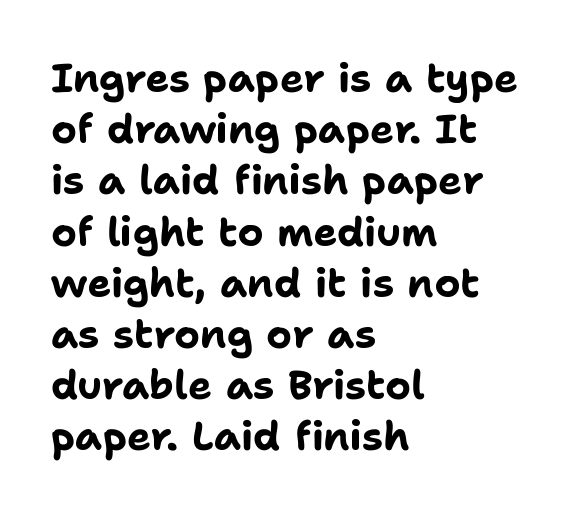
{"serif": "no", "italic": "no", "bold": "yes", "weight": "bold", "width": "normal", "stroke_contrast": "low", "x_height": "medium", "monospaced": "no", "underline": "no", "align": "left", "line_spacing": "normal", "line_spacing_ratio": 1.28, "letter_spacing": "normal", "letter_spacing_em": 0.0, "glyph_px": 40}
